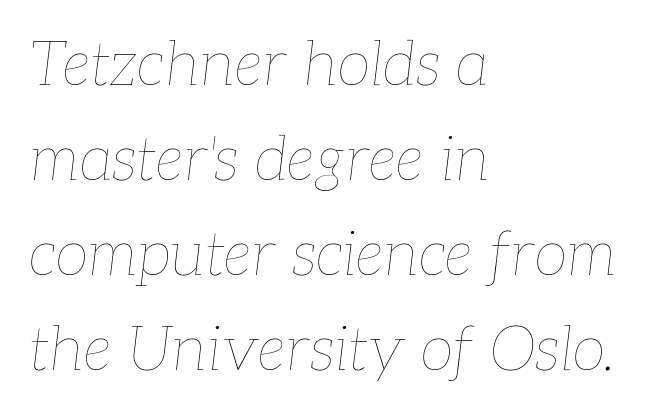
Plain, unruled lines of type. Think of a printed novel: that variable character pitch is what you see here. The rendering applies a slant to the glyphs. The cut favours lightness, reaching ordinary text weight at its darkest.
